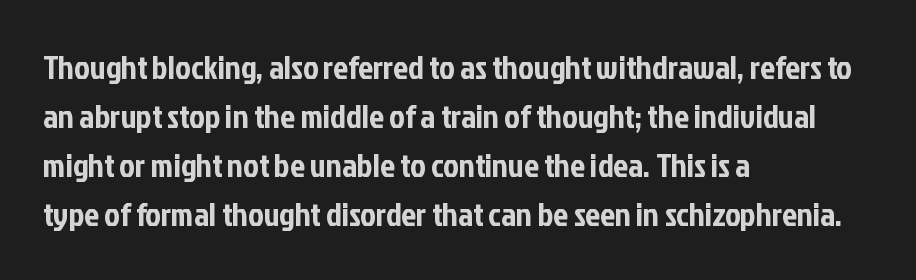
The image shows 33 px condensed sans-serif type, upright; set left-aligned, normal line spacing (1.48x), normal letter spacing, not underlined; low stroke contrast and a medium x-height.
